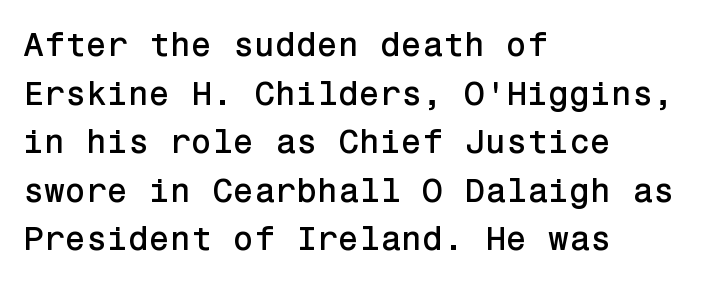
{"serif": "no", "italic": "no", "width": "normal", "stroke_contrast": "low", "x_height": "medium", "underline": "no", "align": "left", "line_spacing": "normal", "line_spacing_ratio": 1.43, "letter_spacing": "normal", "letter_spacing_em": 0.0, "glyph_px": 34}
